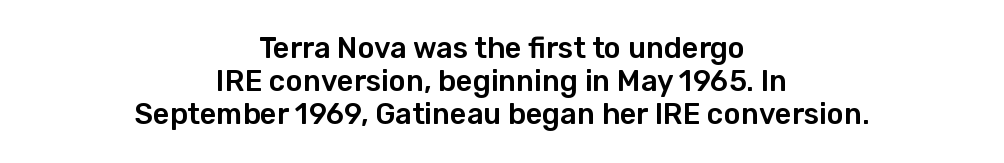
Q: Is the text italic (slanted)? A: No, it is upright.
Q: Is the typeface a serif or a sans-serif typeface? A: Sans-serif.
Q: Is the text underlined? A: No.
Q: How is the paragraph aligned? A: Centered.
Q: Is the spacing between letters normal or unusually wide? A: Normal.
Q: Is the spacing between lines tight, normal or loose? A: Tight.
Q: Width (condensed, normal, or wide)? A: Normal.
Q: Stroke contrast? A: Low.
Q: x-height? A: Medium.
Q: Monospaced? A: No.
